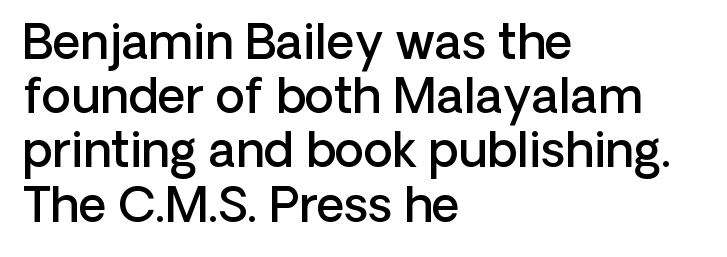
The image shows 48 px semibold sans-serif type, upright; set left-aligned, tight line spacing (1.13x), normal letter spacing, not underlined; low stroke contrast and a medium x-height.
